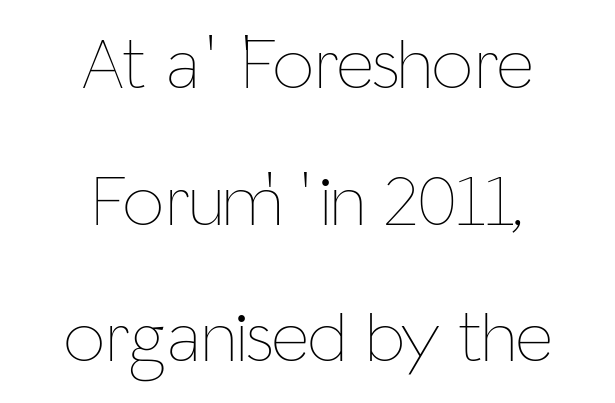
Inter-character spacing is left at the font's built-in metrics. Both edges are ragged and mirror each other, which tells us the setting is centered. Does the lettering tilt? It doesn't — this is upright. The words here are not underlined. The face used here is proportionally spaced, like ordinary book or web type.
